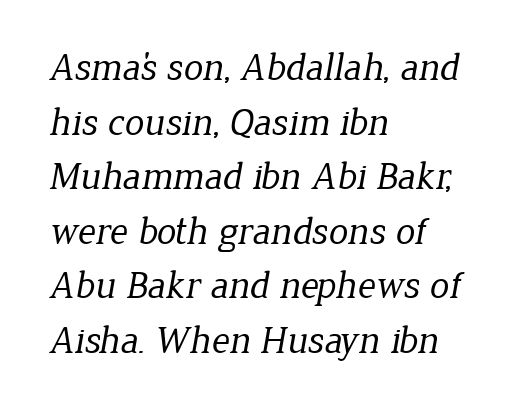
{"serif": "yes", "bold": "no", "weight": "regular", "width": "normal", "stroke_contrast": "low", "x_height": "medium", "monospaced": "no", "underline": "no", "align": "left", "line_spacing": "normal", "line_spacing_ratio": 1.4, "letter_spacing": "normal", "letter_spacing_em": 0.0, "glyph_px": 39}
